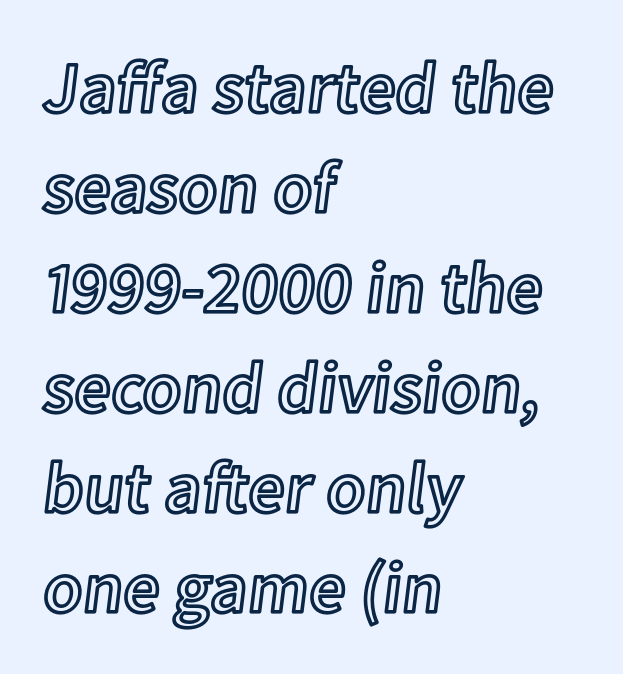
The image shows 72 px text type; set left-aligned, normal line spacing (1.39x), normal letter spacing, not underlined; a medium x-height.
